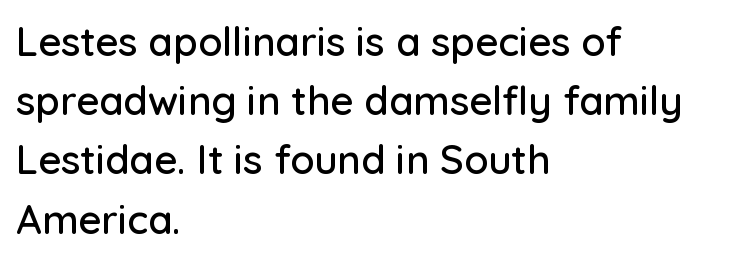
The image shows 40 px sans-serif type, upright; set left-aligned, normal line spacing (1.48x), normal letter spacing, not underlined; low stroke contrast and a medium x-height.
